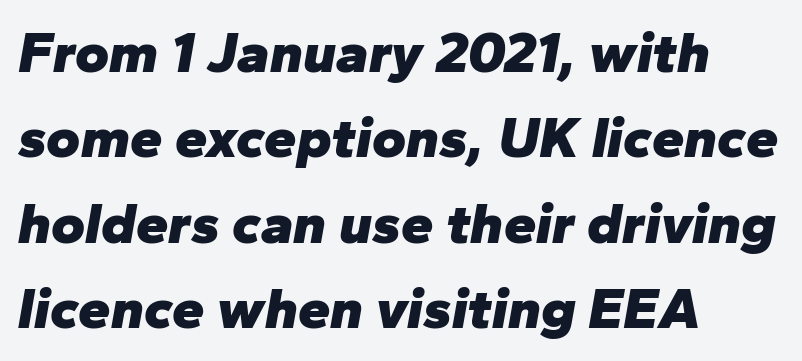
{"italic": "yes", "lean": "right", "slant_degrees": 10, "bold": "yes", "weight": "heavy", "width": "normal", "stroke_contrast": "low", "x_height": "medium", "monospaced": "no", "underline": "no", "align": "left", "line_spacing": "normal", "line_spacing_ratio": 1.47, "letter_spacing": "normal", "letter_spacing_em": 0.0, "glyph_px": 58}
